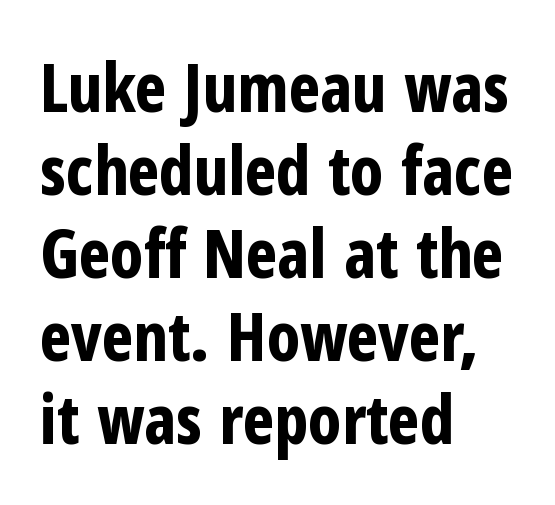
Q: Is the text bold? A: Yes.
Q: Is the text italic (slanted)? A: No, it is upright.
Q: Is the typeface a serif or a sans-serif typeface? A: Sans-serif.
Q: Is the text underlined? A: No.
Q: How is the paragraph aligned? A: Left-aligned.
Q: Is the spacing between letters normal or unusually wide? A: Normal.
Q: Width (condensed, normal, or wide)? A: Condensed.
Q: Stroke contrast? A: Low.
Q: x-height? A: Medium.
Q: Monospaced? A: No.
